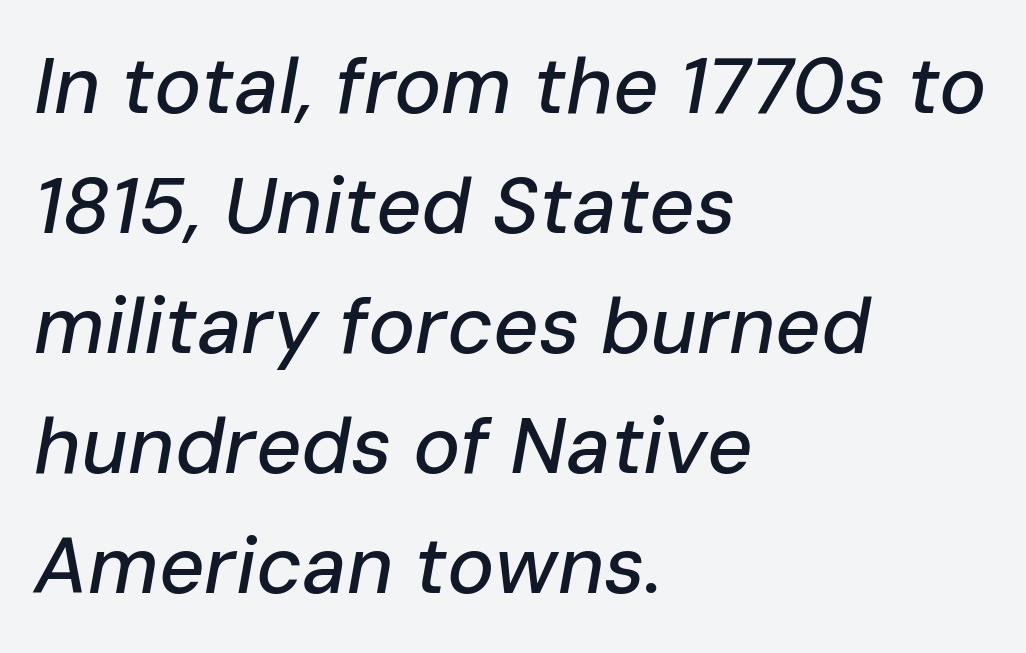
{"italic": "yes", "lean": "right", "slant_degrees": 10, "width": "normal", "stroke_contrast": "low", "x_height": "medium", "monospaced": "no", "underline": "no", "align": "left", "line_spacing": "normal", "line_spacing_ratio": 1.52, "letter_spacing": "normal", "letter_spacing_em": 0.0, "glyph_px": 79}
